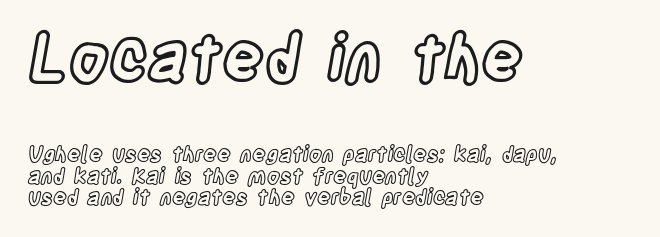
The image shows 64 px condensed type; set left-aligned, tight line spacing (1.03x), normal letter spacing, not underlined; the first (top) block is 3.05x larger; a large x-height.
